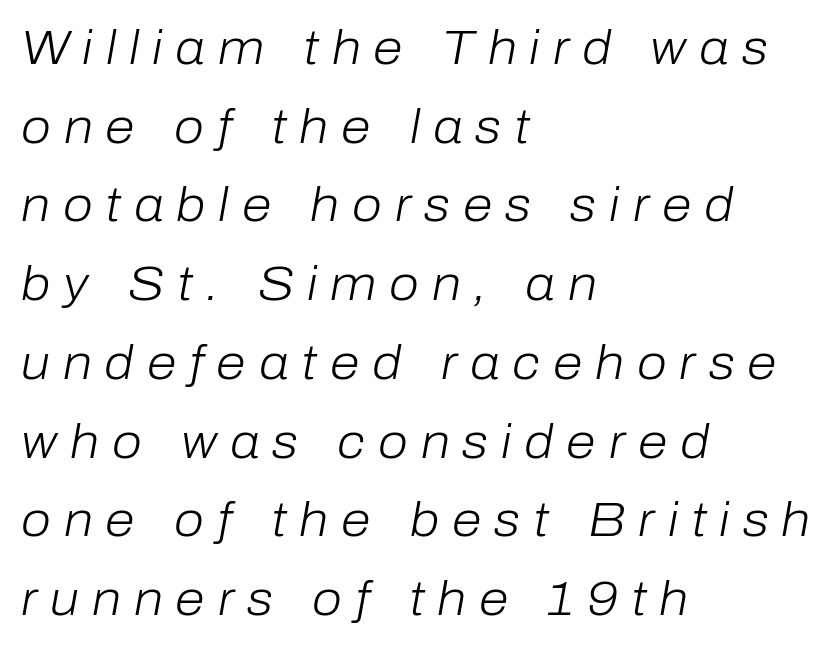
The image shows 48 px light type, italic (leaning right); set left-aligned, normal line spacing (1.64x), unusually wide letter spacing (+0.27 em), not underlined; low stroke contrast and a medium x-height.
